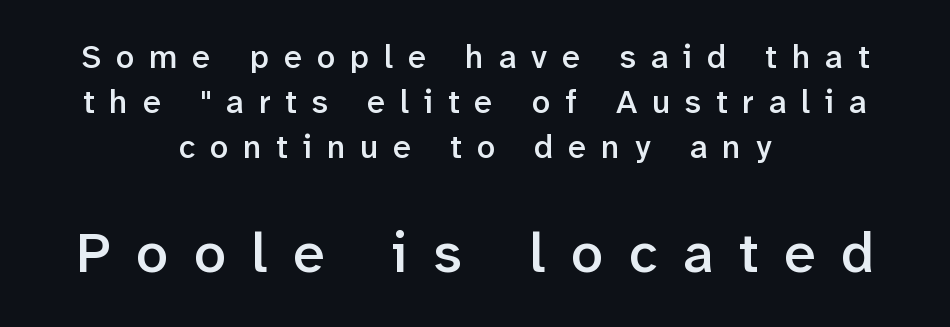
The image shows 57 px semibold sans-serif type, upright; set centered, normal line spacing (1.36x), unusually wide letter spacing (+0.45 em), not underlined; the second (bottom) block is 1.73x larger; low stroke contrast and a medium x-height.
